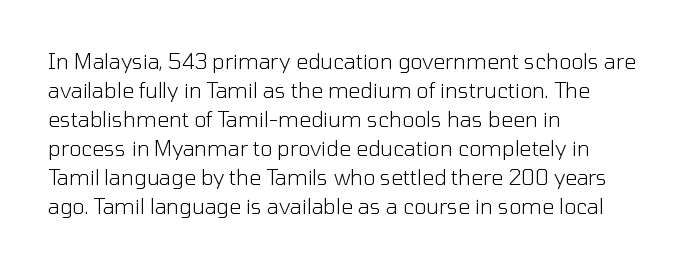
The image shows 21 px text type, upright; set left-aligned, normal line spacing (1.38x), normal letter spacing, not underlined.
